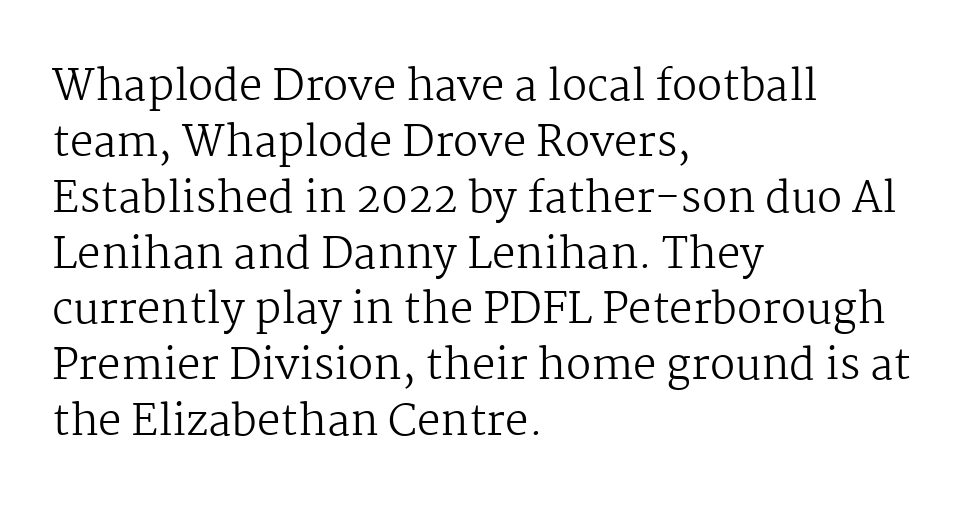
{"serif": "yes", "italic": "no", "bold": "no", "weight": "regular", "width": "normal", "stroke_contrast": "medium", "x_height": "medium", "monospaced": "no", "underline": "no", "align": "left", "line_spacing": "normal", "line_spacing_ratio": 1.33, "letter_spacing": "normal", "letter_spacing_em": 0.0, "glyph_px": 42}
